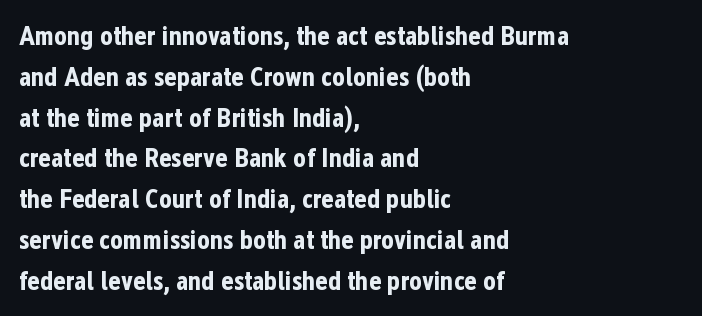
The image shows 27 px bold type, upright; set left-aligned, normal line spacing (1.51x), normal letter spacing, not underlined.
